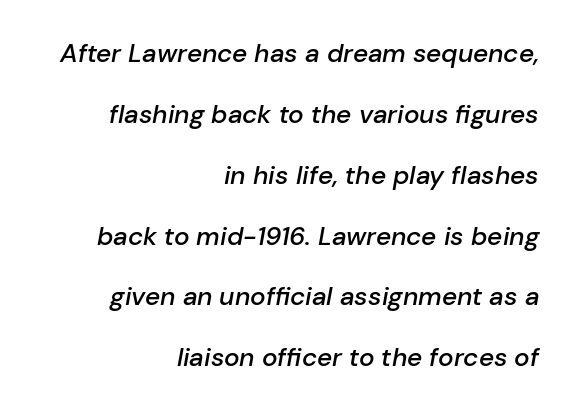
Honestly, there is no underline to notice here at all. Caption: multi-line text, flush right, ragged left. The axis of the letterforms is tilted away from vertical. The rendering uses a semibold face; strokes are thickened but not to full bold. Inter-character spacing is left at the font's built-in metrics. How would I describe the line gaps? Wide and relaxed.
